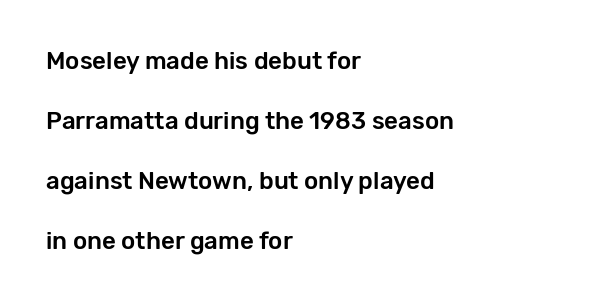
The image shows 24 px text type, upright; set left-aligned, loose line spacing (2.5x), normal letter spacing, not underlined.
